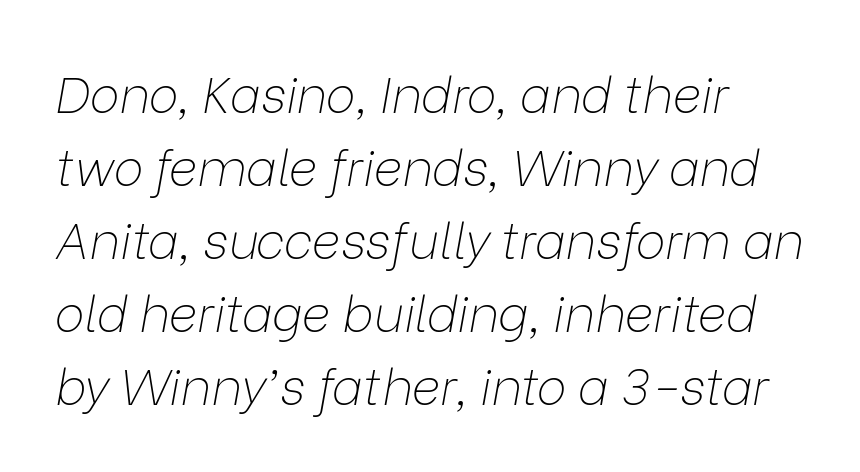
{"italic": "yes", "lean": "right", "slant_degrees": 9, "bold": "no", "weight": "thin", "width": "normal", "stroke_contrast": "low", "x_height": "medium", "monospaced": "no", "underline": "no", "align": "left", "line_spacing": "normal", "line_spacing_ratio": 1.46, "letter_spacing": "normal", "letter_spacing_em": 0.0, "glyph_px": 50}
